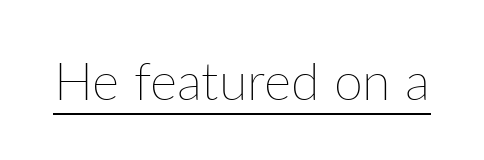
The image shows 52 px thin type, upright; set normal letter spacing, underlined; low stroke contrast and a medium x-height.
